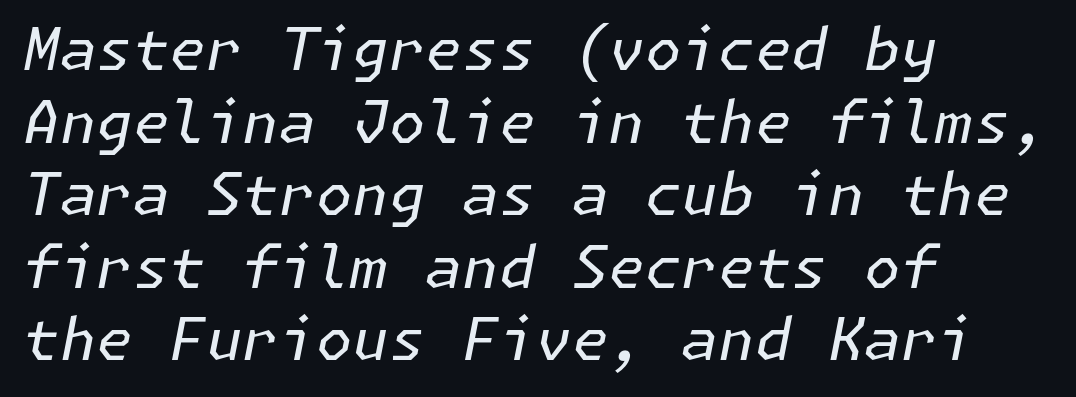
The image shows 59 px regular-weight type, italic (leaning right); set left-aligned, line spacing 1.23x, normal letter spacing, not underlined; low stroke contrast and a medium x-height.
